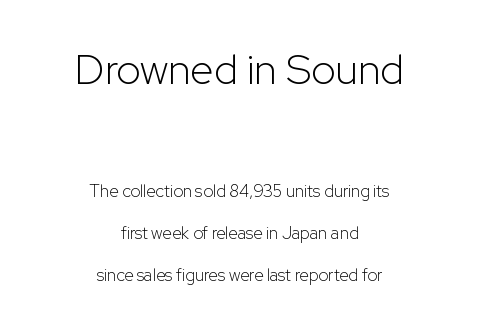
The letters carry no serifs — their stems end cleanly without finishing strokes. These lines were composed using upright roman letters. Baseline-to-baseline distance is far greater than the letter height. Nobody drew a line under any word here.
